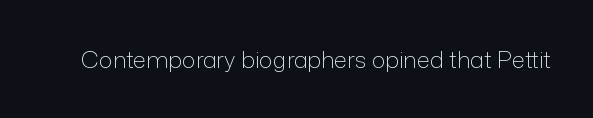
The image shows 23 px text type, upright; set normal letter spacing, not underlined.
